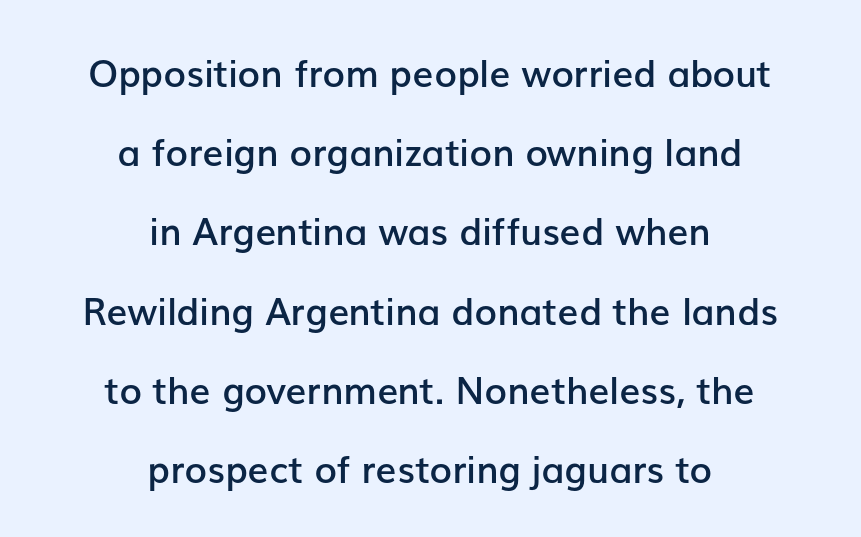
{"serif": "no", "italic": "no", "bold": "semi", "weight": "semibold", "width": "normal", "stroke_contrast": "low", "x_height": "medium", "monospaced": "no", "underline": "no", "align": "center", "line_spacing": "loose", "line_spacing_ratio": 2.14, "letter_spacing": "normal", "letter_spacing_em": 0.0, "glyph_px": 37}
